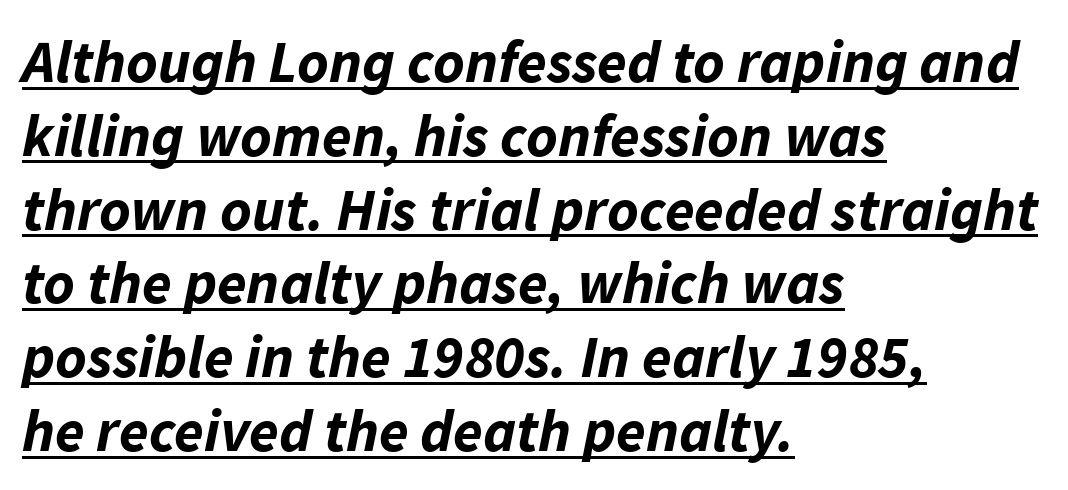
The glyphs have the mass of a bold cut. The string is rendered with underlining switched on. An italicized treatment has been applied to the whole sample. All the whitespace from short lines collects on the right. You could not count columns in this text — the font is proportionally spaced.
